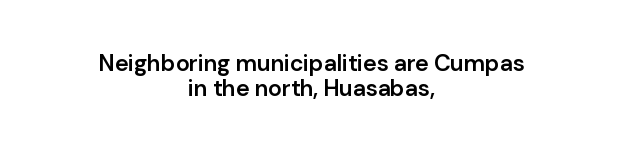
Q: Is the text bold? A: Semi-bold.
Q: Is the text italic (slanted)? A: No, it is upright.
Q: Is the text underlined? A: No.
Q: How is the paragraph aligned? A: Centered.
Q: Is the spacing between letters normal or unusually wide? A: Normal.
Q: Is the spacing between lines tight, normal or loose? A: Tight.
